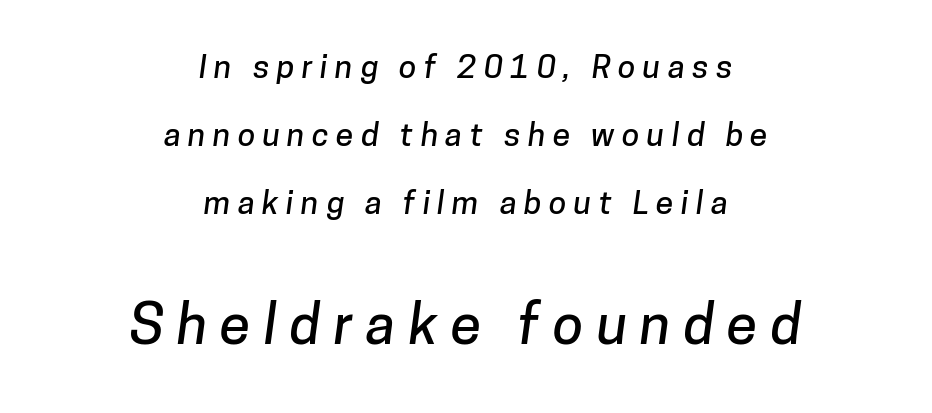
{"serif": "no", "width": "normal", "stroke_contrast": "low", "x_height": "medium", "monospaced": "no", "underline": "no", "align": "center", "line_spacing": "loose", "line_spacing_ratio": 2.12, "letter_spacing": "wide", "letter_spacing_em": 0.23, "larger_block": "second", "size_ratio": 1.75, "glyph_px": 56}
